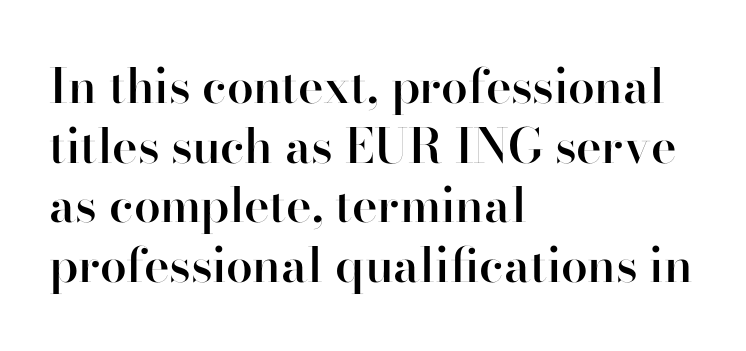
Letter spacing: default. Short and long lines alike share a common starting point at left. Stems and bowls a touch heavier than normal — semibold. The passage shown is typed in a proportional face where columns would drift. Observe the absence of serifs on each vertical stroke in this sample.
